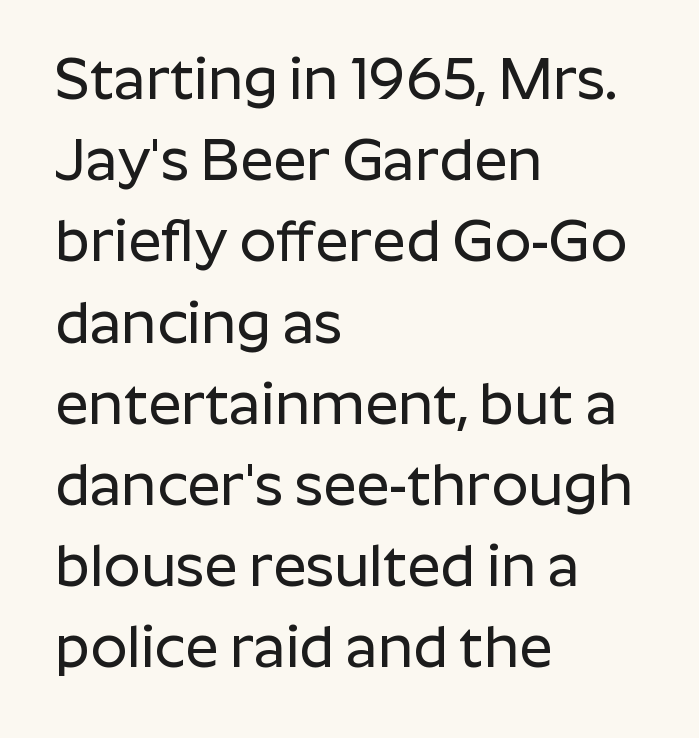
Italic? Not at all — the glyphs are vertical. Rows of type keep a routine distance in the vertical direction. Words float on clear page, feet unadorned. Looks like regular typesetting: each glyph gets only the width it needs.
